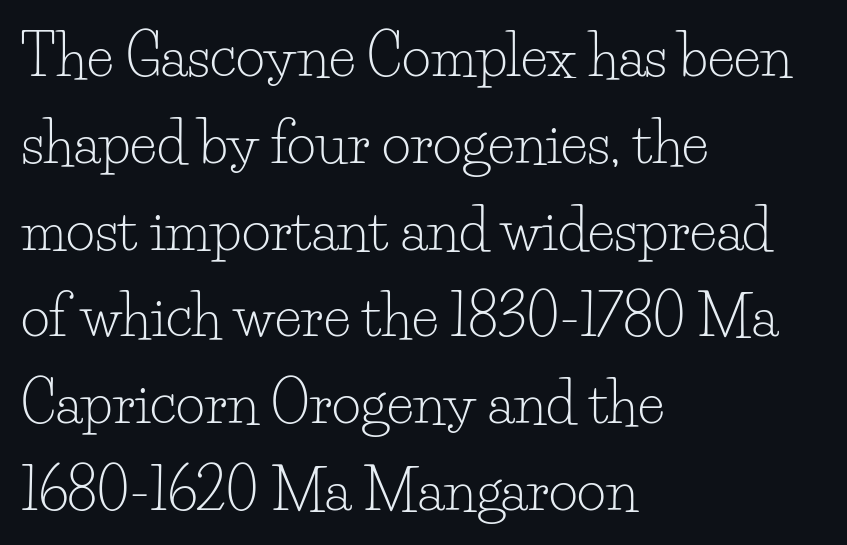
The type is set solid horizontally, with unmodified tracking. Bare-footed words on every line. Looks like regular typesetting: each glyph gets only the width it needs. A light-to-regular cut is what we see here.
